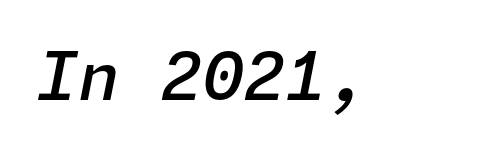
{"italic": "yes", "lean": "right", "slant_degrees": 11, "bold": "semi", "weight": "semibold", "width": "normal", "stroke_contrast": "low", "x_height": "medium", "underline": "no", "letter_spacing": "normal", "letter_spacing_em": 0.0, "glyph_px": 67}
